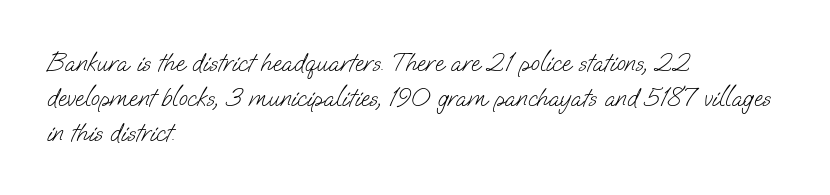
{"bold": "no", "underline": "no", "align": "left", "line_spacing": "normal", "line_spacing_ratio": 1.34, "letter_spacing": "normal", "letter_spacing_em": 0.0, "glyph_px": 26}
